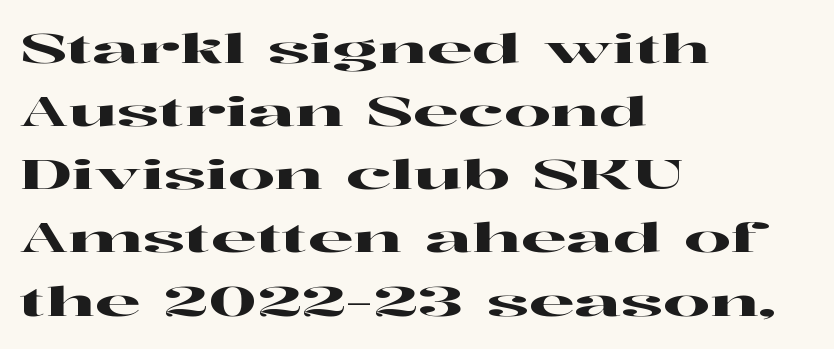
The letters carry serifs — small finishing strokes at the ends of their stems. Teacher's note: observe the even left margin — that is flush-left alignment. Note the varied advance widths — an 'i' is clearly narrower than an 'm'. Students, observe: this is what conventionally led text looks like. Between one letter and the next there's only the usual sliver of space.
